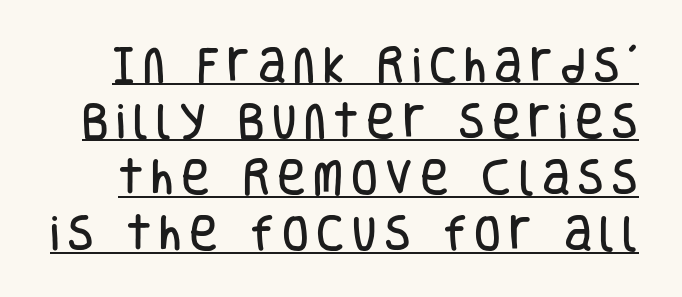
Q: Is the text italic (slanted)? A: No, it is upright.
Q: Is the typeface a serif or a sans-serif typeface? A: Sans-serif.
Q: Is the text underlined? A: Yes.
Q: Is the spacing between lines tight, normal or loose? A: Normal.
Q: Width (condensed, normal, or wide)? A: Condensed.
Q: Stroke contrast? A: Low.
Q: x-height? A: Large.
Q: Monospaced? A: No.
